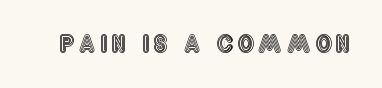
Q: Is the text italic (slanted)? A: No, it is upright.
Q: Is the text underlined? A: No.
Q: Is the spacing between letters normal or unusually wide? A: Unusually wide.
